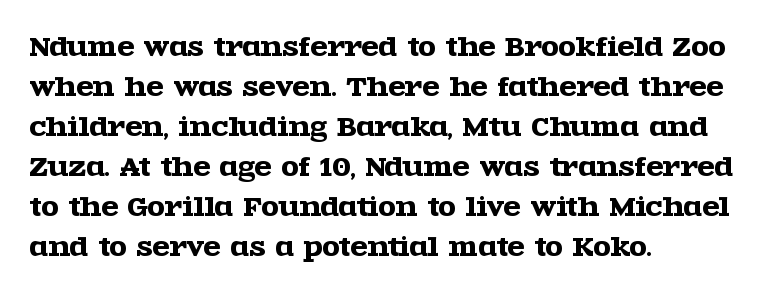
The lines are quadded left. Italic? Not at all — the glyphs are vertical. Interline gaps are of average width in this sample. Each row of text sits above clean, open space. These lines keep a tight, regular rhythm from letter to letter.
